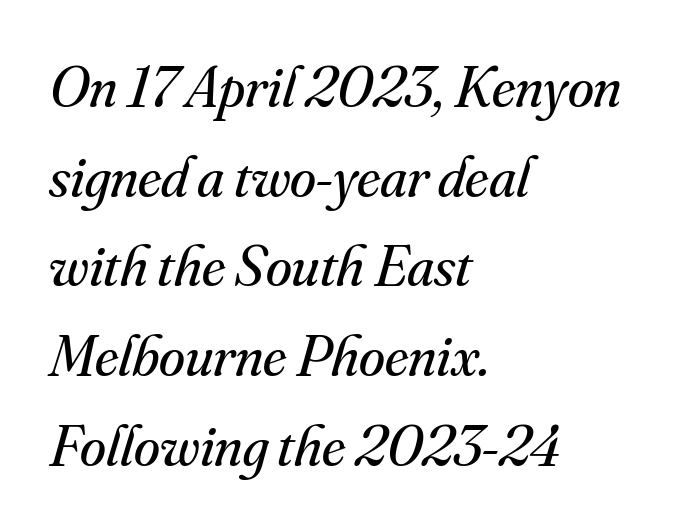
{"serif": "yes", "italic": "yes", "lean": "right", "slant_degrees": 16, "bold": "no", "weight": "regular", "width": "normal", "stroke_contrast": "medium", "x_height": "small", "monospaced": "no", "underline": "no", "align": "left", "line_spacing": "normal", "line_spacing_ratio": 1.52, "letter_spacing": "normal", "letter_spacing_em": 0.0, "glyph_px": 59}
